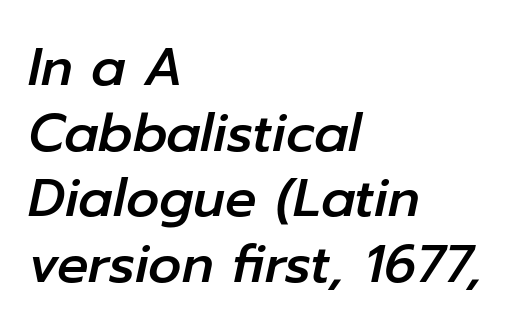
Q: Is the text italic (slanted)? A: Yes, it leans right by about 12 degrees.
Q: Is the text underlined? A: No.
Q: How is the paragraph aligned? A: Left-aligned.
Q: Is the spacing between letters normal or unusually wide? A: Normal.
Q: Is the spacing between lines tight, normal or loose? A: Normal.
Q: Width (condensed, normal, or wide)? A: Normal.
Q: Stroke contrast? A: Low.
Q: x-height? A: Medium.
Q: Monospaced? A: No.
